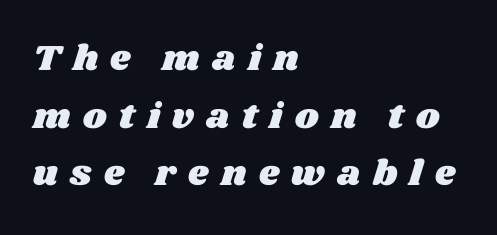
Q: Is the text underlined? A: No.
Q: How is the paragraph aligned? A: Left-aligned.
Q: Is the spacing between letters normal or unusually wide? A: Unusually wide.
Q: Is the spacing between lines tight, normal or loose? A: Normal.
Q: Width (condensed, normal, or wide)? A: Wide.
Q: Stroke contrast? A: Medium.
Q: x-height? A: Large.
Q: Monospaced? A: No.
